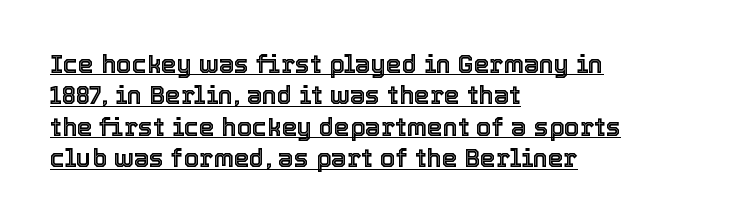
Typeset ragged right — the left edge is the straight one. The block of text has a typical density, with ordinary space between rows. This sample uses plain, unmodified letter spacing. The letters stand upright; this is a roman face. Notice how a bar underscores the lettering throughout.
